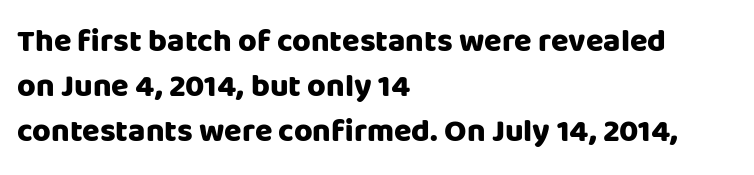
The image shows 32 px heavy sans-serif type, upright; set left-aligned, normal line spacing (1.41x), normal letter spacing, not underlined; low stroke contrast and a large x-height.
